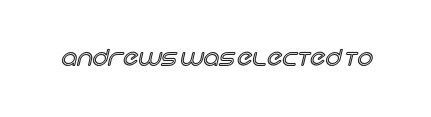
{"underline": "no", "letter_spacing": "normal", "letter_spacing_em": 0.0, "glyph_px": 22}
